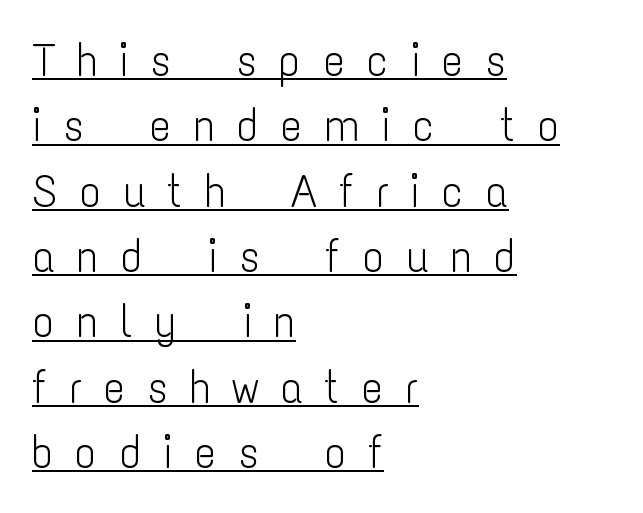
The font sits on the lighter half of the weight spectrum, regular included. These lines are rendered in a variable-pitch font. Evenly set lines give the paragraph a standard silhouette. The passage is arranged the way most books set body copy — flush left. The font's upright variant was chosen for this text.
